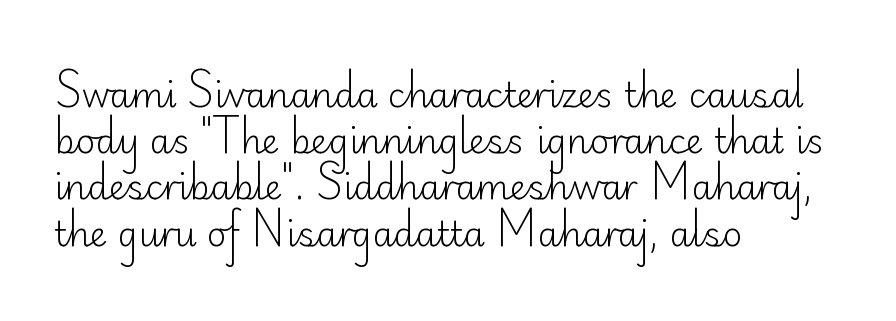
Q: Is the text bold? A: No.
Q: Is the text italic (slanted)? A: No, it is upright.
Q: Is the typeface a serif or a sans-serif typeface? A: Sans-serif.
Q: Is the text underlined? A: No.
Q: How is the paragraph aligned? A: Left-aligned.
Q: Is the spacing between letters normal or unusually wide? A: Normal.
Q: Is the spacing between lines tight, normal or loose? A: Normal.
Q: Width (condensed, normal, or wide)? A: Normal.
Q: Stroke contrast? A: Low.
Q: x-height? A: Small.
Q: Monospaced? A: No.
